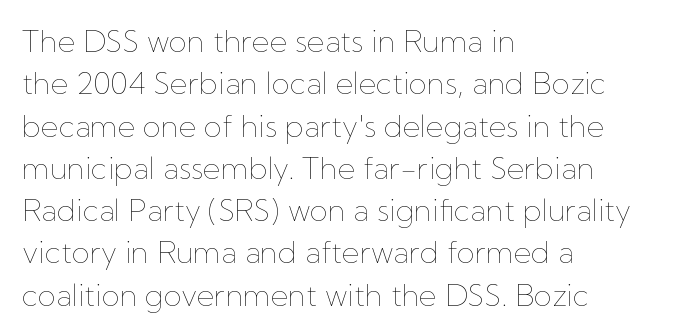
{"italic": "no", "bold": "no", "weight": "thin", "width": "normal", "stroke_contrast": "low", "x_height": "medium", "monospaced": "no", "underline": "no", "align": "left", "line_spacing": "normal", "line_spacing_ratio": 1.41, "letter_spacing": "normal", "letter_spacing_em": 0.0, "glyph_px": 30}
